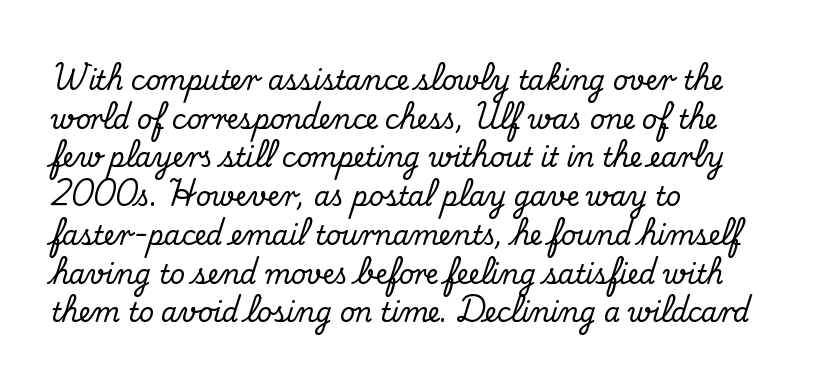
If you measured baseline to baseline, you'd find a middling distance. The line texture is even and compact thanks to regular tracking. Descender tails drop into unmarked territory. Horizontally, the lines are justified to the leading edge only.
